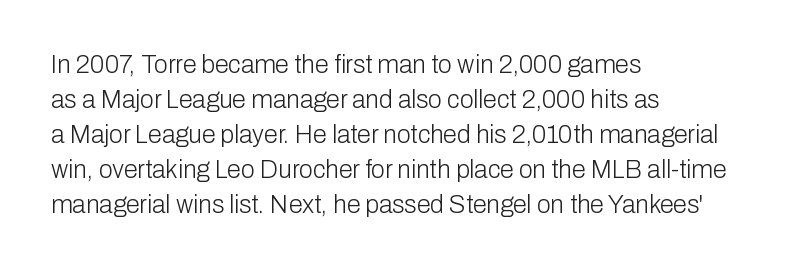
{"italic": "no", "bold": "no", "underline": "no", "align": "left", "line_spacing": "normal", "line_spacing_ratio": 1.4, "letter_spacing": "normal", "letter_spacing_em": 0.0, "glyph_px": 25}
